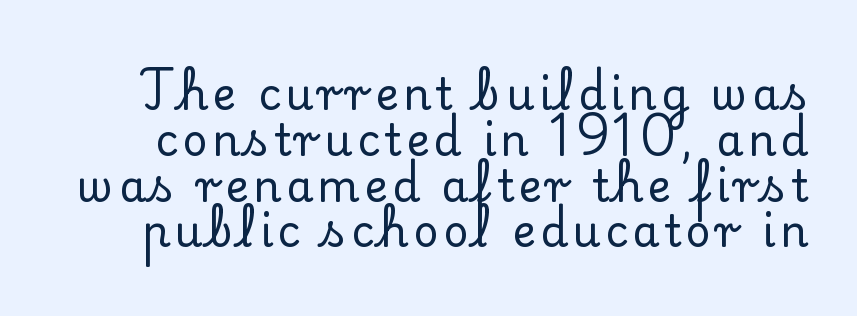
The image shows 44 px serif type, upright; set tight line spacing (1.04x), not underlined; low stroke contrast and a small x-height.
